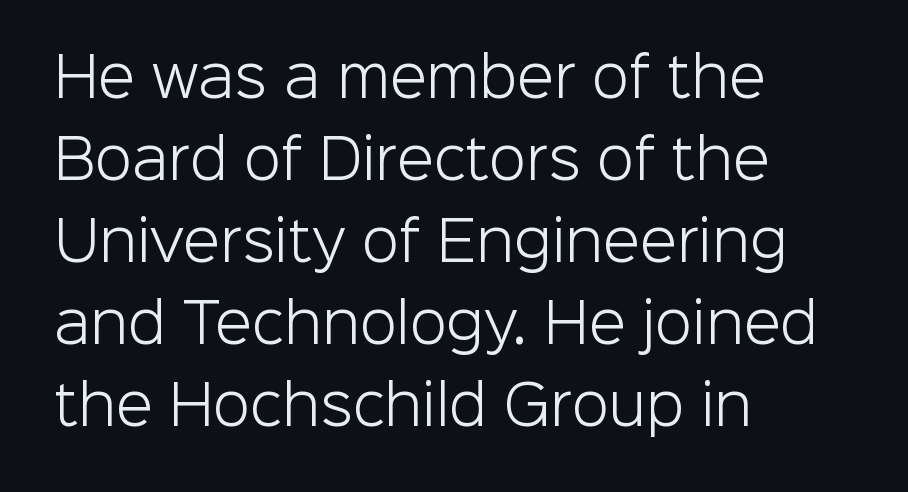
Q: Is the text bold? A: No.
Q: Is the text italic (slanted)? A: No, it is upright.
Q: Is the typeface a serif or a sans-serif typeface? A: Sans-serif.
Q: Is the text underlined? A: No.
Q: How is the paragraph aligned? A: Left-aligned.
Q: Is the spacing between letters normal or unusually wide? A: Normal.
Q: Is the spacing between lines tight, normal or loose? A: Normal.
Q: Width (condensed, normal, or wide)? A: Normal.
Q: Stroke contrast? A: Low.
Q: x-height? A: Medium.
Q: Monospaced? A: No.
